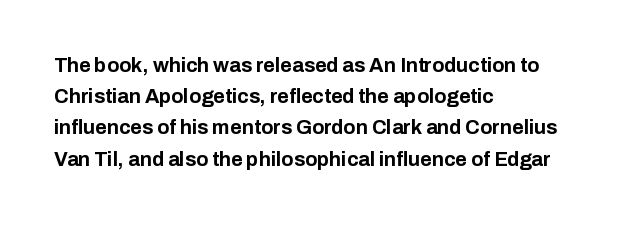
Beneath every word, the page is bare. The letterforms sit shoulder to shoulder at normal distance. The typesetter chose a ragged-right arrangement here. What weight is shown? A full bold with thick strokes.
